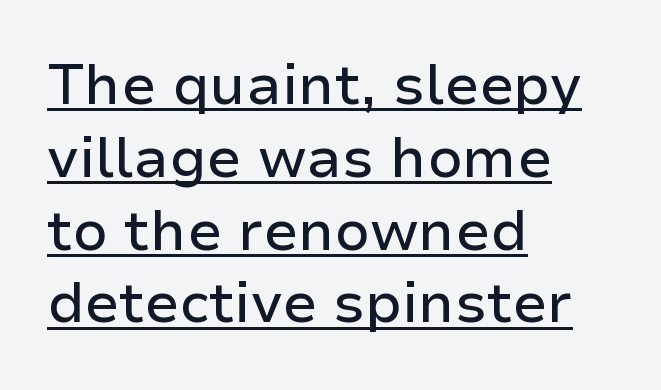
Each letter's strokes conclude bluntly, with no projecting serifs. A student would call this left alignment; a typographer would say flush left, rag right. This sample has the flowing, uneven cadence of proportional lettering. Does extra space separate the letters? No, they use regular spacing.
